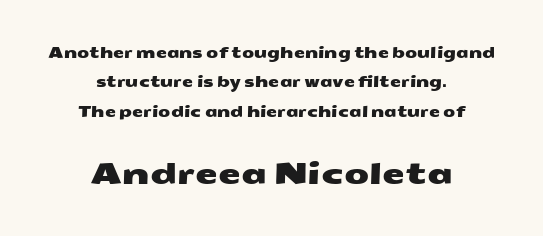
The image shows 29 px wide sans-serif type; set centered, loose line spacing (2.09x), normal letter spacing, not underlined; the second (bottom) block is 2.07x larger; medium stroke contrast and a medium x-height.
